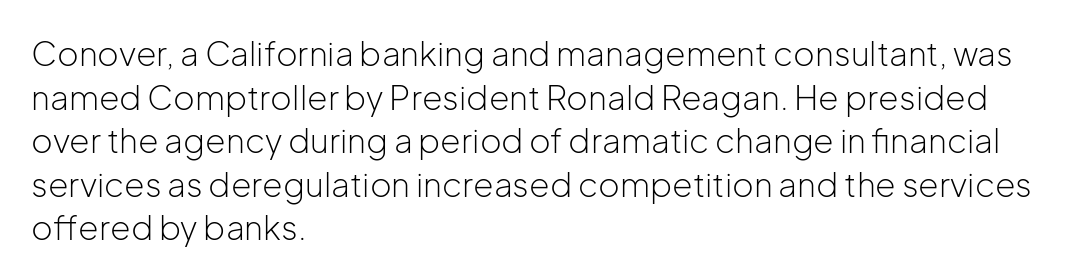
Beneath every word, the page is bare. Successive baselines arrive at the customary interval. Think of a printed novel: that variable character pitch is what you see here. Line beginnings align vertically; line endings do not. A sans-serif font was chosen for this passage. No italicization has been applied; the sample stays upright.
